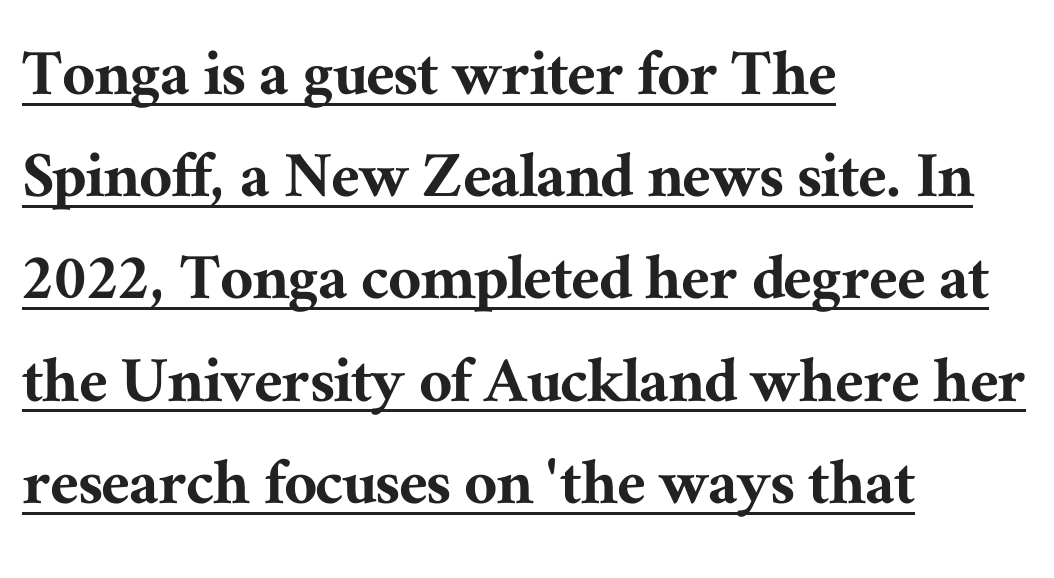
Notice how the stems are strictly vertical — no italics here. Visually the block forms a straight wall on the left and a jagged coastline on the right. One glance says typical: line gaps are just what's usual. Is there an underline? Yes — a line sits under the letters.
